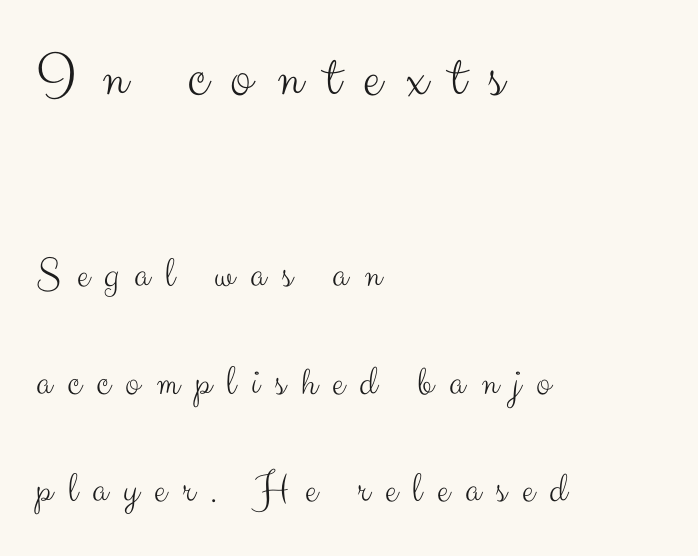
Successive baselines arrive slowly, with a big drop between each. Visually, the top section dominates because its glyphs are scaled up. The characters are drawn with everyday or finer stroke widths.
